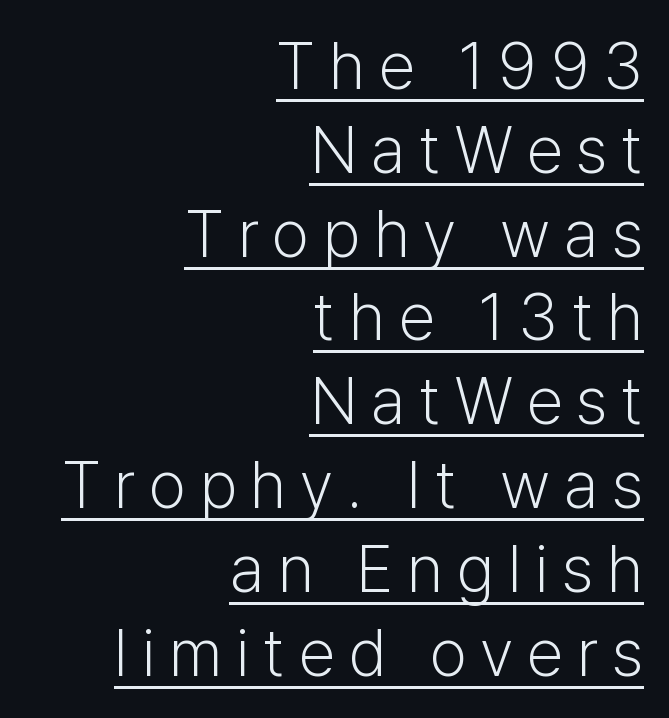
Q: Is the text bold? A: No.
Q: Is the text italic (slanted)? A: No, it is upright.
Q: Is the typeface a serif or a sans-serif typeface? A: Sans-serif.
Q: Is the text underlined? A: Yes.
Q: How is the paragraph aligned? A: Right-aligned.
Q: Is the spacing between letters normal or unusually wide? A: Unusually wide.
Q: Is the spacing between lines tight, normal or loose? A: Normal.
Q: Width (condensed, normal, or wide)? A: Normal.
Q: Stroke contrast? A: Low.
Q: x-height? A: Medium.
Q: Monospaced? A: No.
